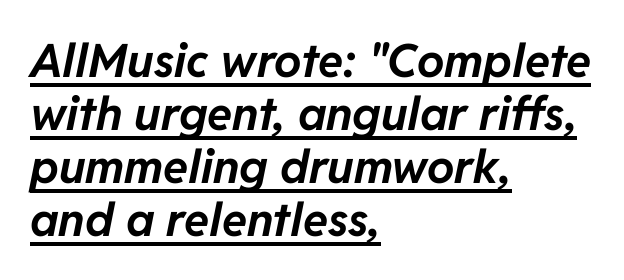
Q: Is the text bold? A: Yes.
Q: Is the text italic (slanted)? A: Yes, it leans right by about 11 degrees.
Q: Is the text underlined? A: Yes.
Q: How is the paragraph aligned? A: Left-aligned.
Q: Is the spacing between letters normal or unusually wide? A: Normal.
Q: Is the spacing between lines tight, normal or loose? A: Tight.
Q: Width (condensed, normal, or wide)? A: Normal.
Q: Stroke contrast? A: Low.
Q: x-height? A: Medium.
Q: Monospaced? A: No.
